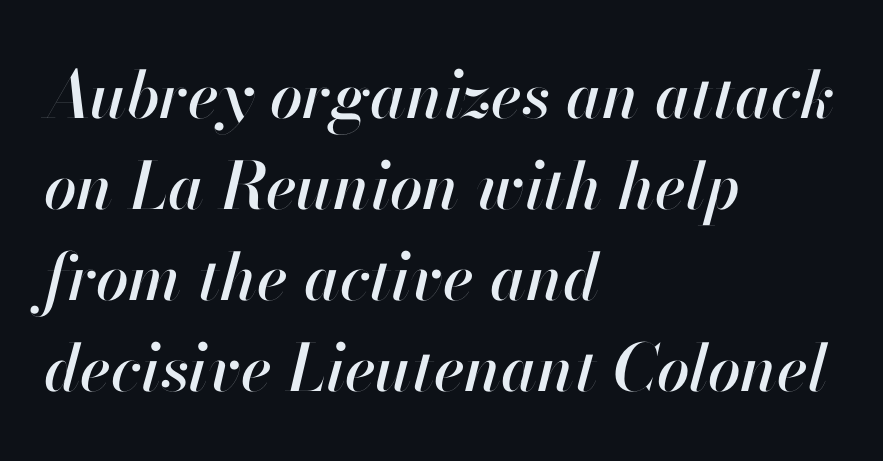
Q: Is the text italic (slanted)? A: Yes, it leans right by about 13 degrees.
Q: Is the text underlined? A: No.
Q: How is the paragraph aligned? A: Left-aligned.
Q: Is the spacing between letters normal or unusually wide? A: Normal.
Q: Is the spacing between lines tight, normal or loose? A: Normal.
Q: Width (condensed, normal, or wide)? A: Normal.
Q: Stroke contrast? A: High.
Q: x-height? A: Small.
Q: Monospaced? A: No.
